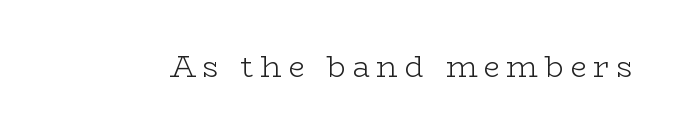
The image shows 30 px light, wide serif type, upright; set unusually wide letter spacing (+0.22 em), not underlined; low stroke contrast and a medium x-height.
